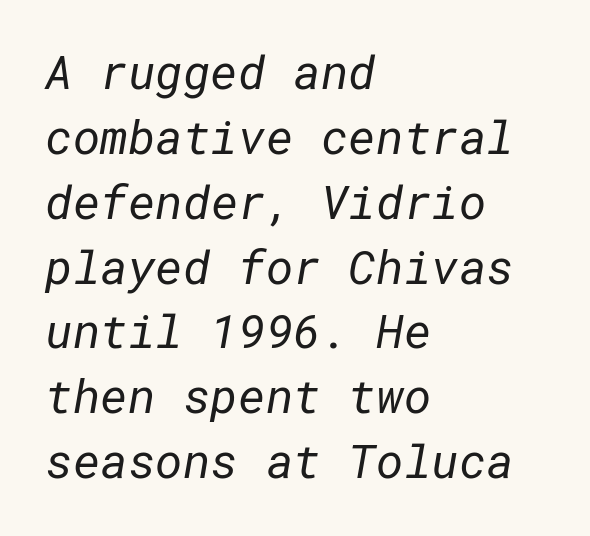
Q: Is the text bold? A: No.
Q: Is the typeface a serif or a sans-serif typeface? A: Sans-serif.
Q: Is the text underlined? A: No.
Q: How is the paragraph aligned? A: Left-aligned.
Q: Is the spacing between letters normal or unusually wide? A: Normal.
Q: Is the spacing between lines tight, normal or loose? A: Normal.
Q: Width (condensed, normal, or wide)? A: Normal.
Q: Stroke contrast? A: Low.
Q: x-height? A: Medium.
